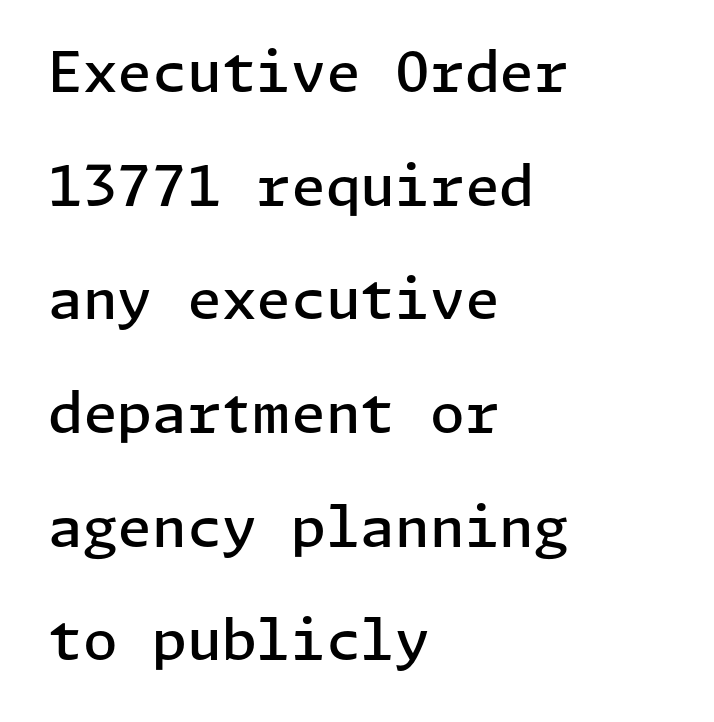
What's the leading like? Stretched, with rows far apart. Only glyphs here, with clear space below each row. Rendered with straight, roman letterforms. The sample has been set in demibold, a notch under bold. This sample uses plain, unmodified letter spacing. A student would call this left alignment; a typographer would say flush left, rag right.
